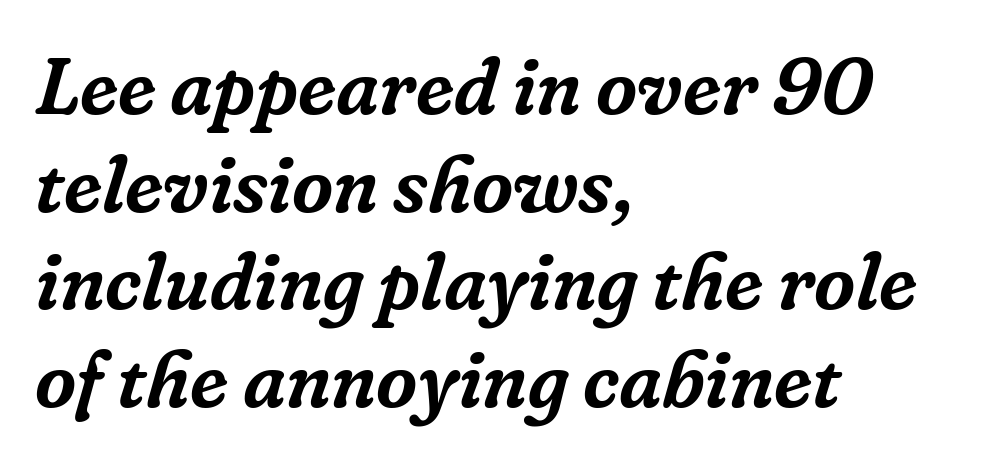
Descender tails drop into unmarked territory. I'd call this a serif setting — the letters wear small feet. It's the slanting kind of type. The tracking reads as untouched default to a designer's eye. Looks like regular typesetting: each glyph gets only the width it needs.
